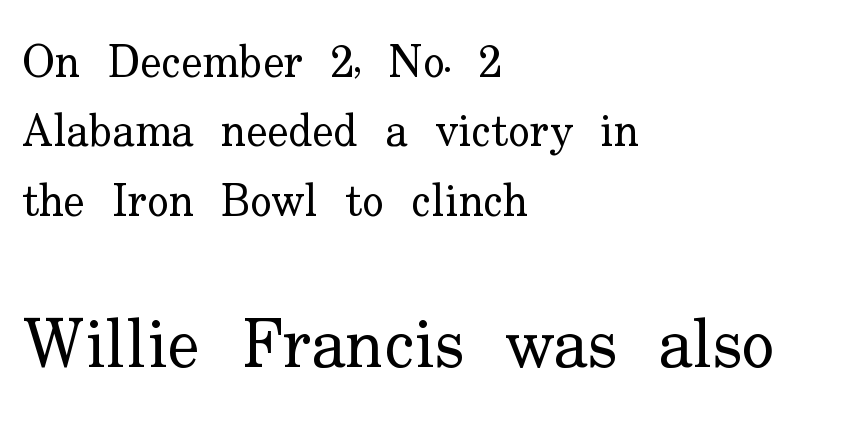
Q: Is the text bold? A: No.
Q: Is the text italic (slanted)? A: No, it is upright.
Q: Is the typeface a serif or a sans-serif typeface? A: Serif.
Q: Is the text underlined? A: No.
Q: How is the paragraph aligned? A: Left-aligned.
Q: Is the spacing between letters normal or unusually wide? A: Normal.
Q: Is the spacing between lines tight, normal or loose? A: Normal.
Q: Which block of text is set in a larger size, the first (top) or the second (bottom)? A: The second (bottom) one.
Q: Width (condensed, normal, or wide)? A: Normal.
Q: Stroke contrast? A: Low.
Q: x-height? A: Small.
Q: Monospaced? A: No.
